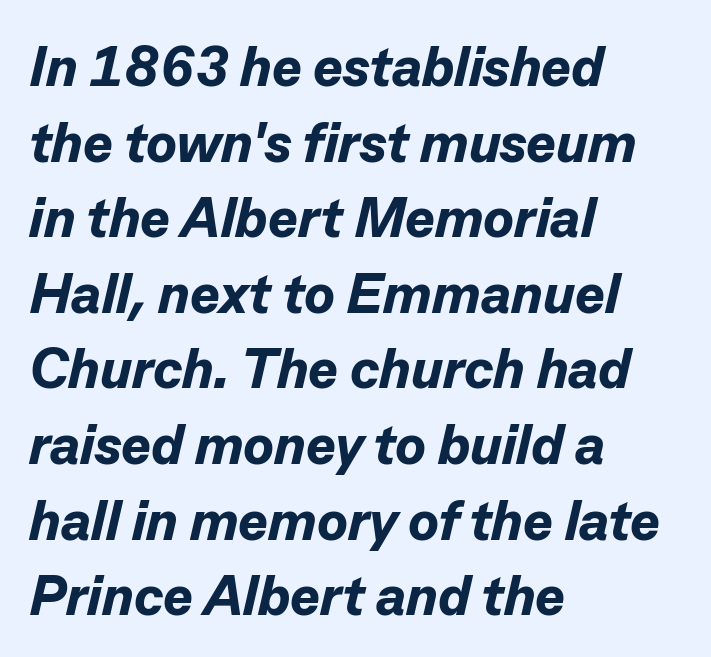
The passage shown has conventional tracking throughout. This sample has the flowing, uneven cadence of proportional lettering. The specimen reads as italic at a glance. Check the space under the baseline: it is left empty. The lines sit at an ordinary, default distance from one another. Compared with an ordinary text face, these strokes are far heavier — a full bold.
